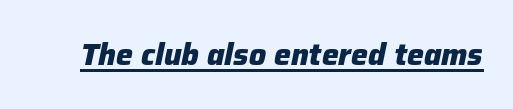
Quick note: underline on. Italic: yes, the glyphs are oblique. Summary of weight: heavy, a full bold. Varying glyph widths throughout — classic text-font behaviour. Short note: letters normally spaced.
